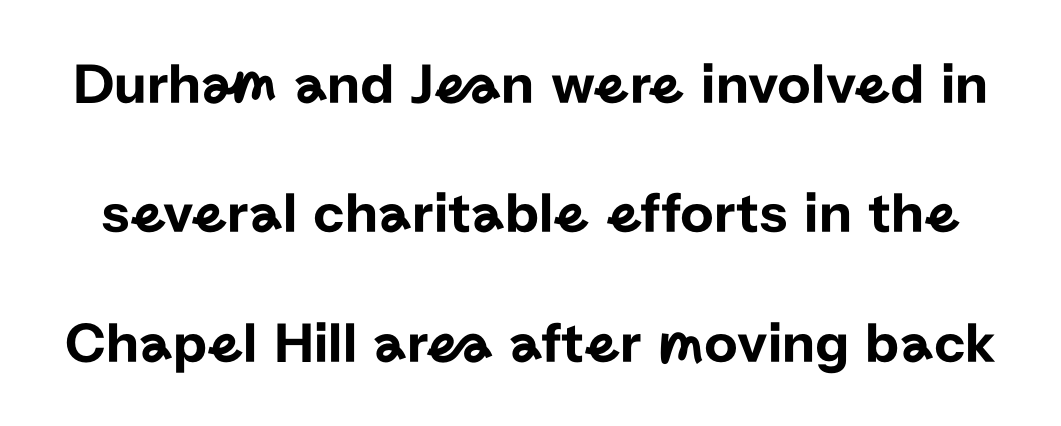
{"serif": "no", "italic": "no", "width": "normal", "stroke_contrast": "low", "x_height": "medium", "monospaced": "no", "underline": "no", "line_spacing": "loose", "line_spacing_ratio": 2.23, "letter_spacing": "normal", "letter_spacing_em": 0.0, "glyph_px": 58}
